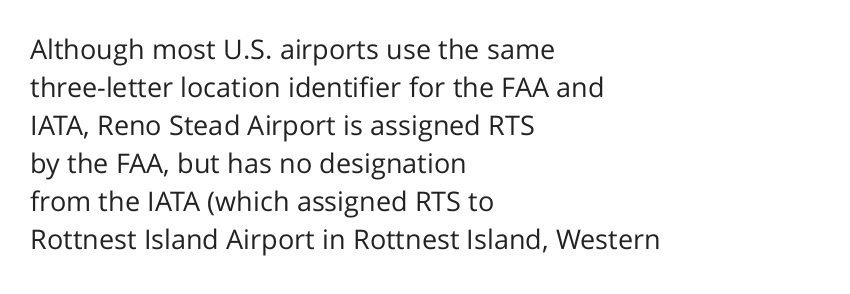
Q: Is the text bold? A: No.
Q: Is the text italic (slanted)? A: No, it is upright.
Q: Is the text underlined? A: No.
Q: How is the paragraph aligned? A: Left-aligned.
Q: Is the spacing between letters normal or unusually wide? A: Normal.
Q: Is the spacing between lines tight, normal or loose? A: Normal.
